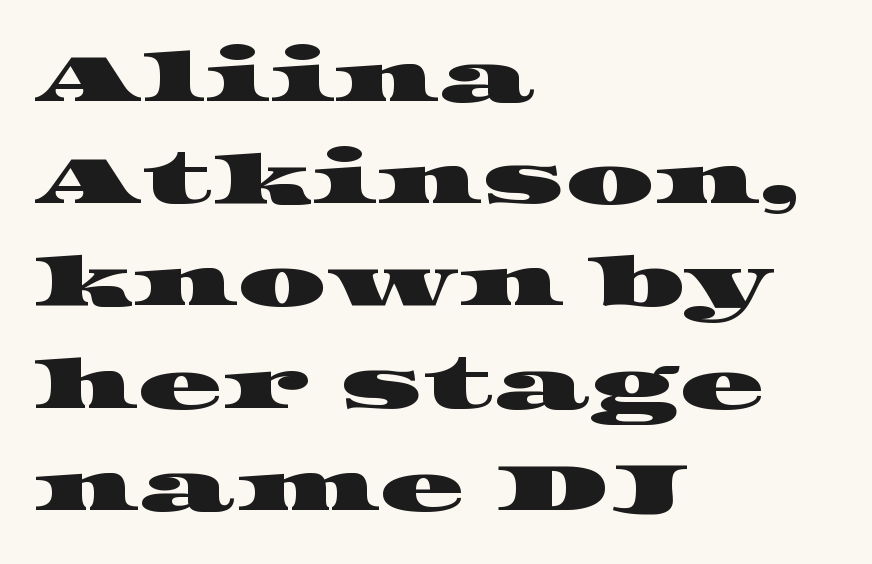
{"serif": "yes", "width": "wide", "stroke_contrast": "high", "x_height": "large", "monospaced": "no", "underline": "no", "align": "left", "line_spacing": "normal", "line_spacing_ratio": 1.46, "letter_spacing": "normal", "letter_spacing_em": 0.0, "glyph_px": 70}
